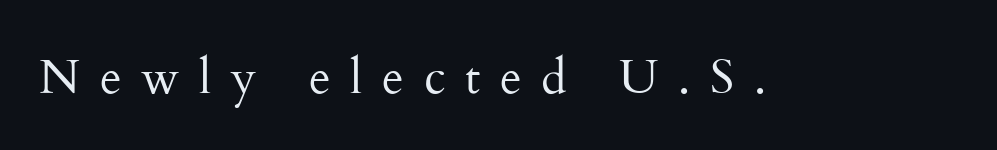
The image shows 48 px regular-weight serif type, upright; set unusually wide letter spacing (+0.41 em), not underlined; medium stroke contrast and a small x-height.
